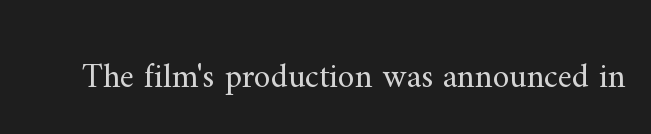
Q: Is the text bold? A: No.
Q: Is the text italic (slanted)? A: No, it is upright.
Q: Is the typeface a serif or a sans-serif typeface? A: Serif.
Q: Is the text underlined? A: No.
Q: Is the spacing between letters normal or unusually wide? A: Normal.
Q: Width (condensed, normal, or wide)? A: Normal.
Q: Stroke contrast? A: Medium.
Q: x-height? A: Small.
Q: Monospaced? A: No.
